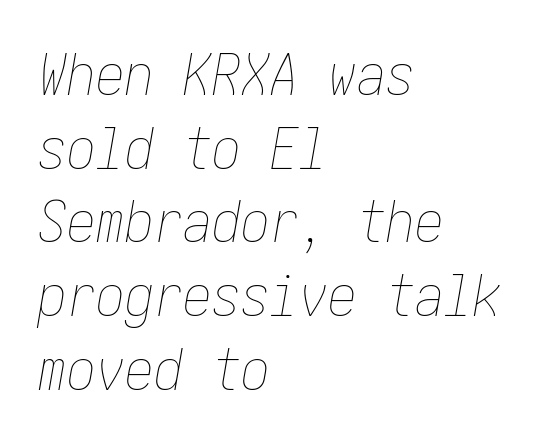
The image shows 58 px thin, condensed type, italic (leaning right); set left-aligned, normal line spacing (1.27x), normal letter spacing, not underlined; low stroke contrast and a medium x-height.
